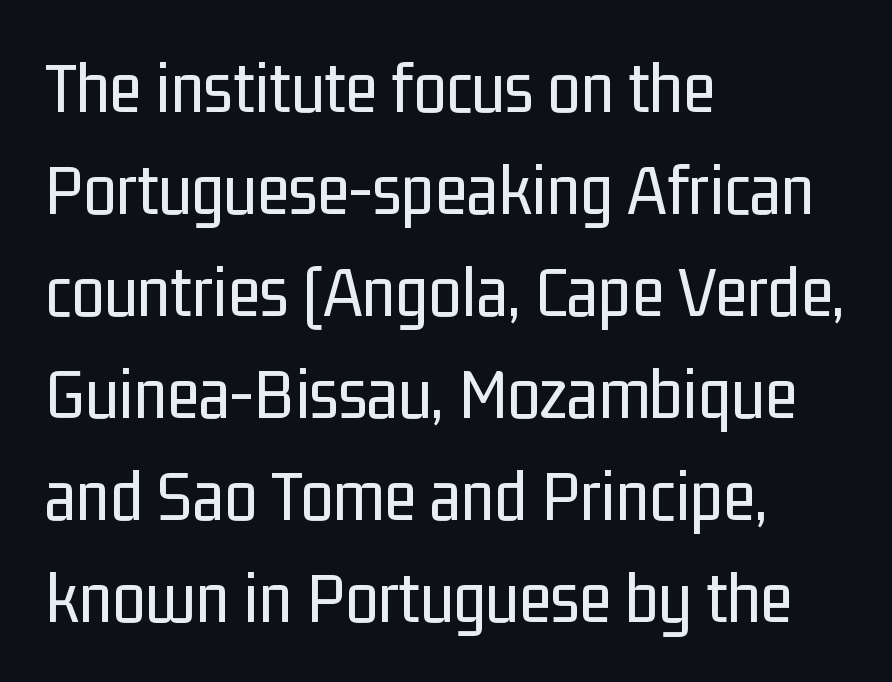
The image shows 75 px regular-weight, condensed sans-serif type, upright; set left-aligned, normal line spacing (1.36x), normal letter spacing, not underlined; low stroke contrast and a medium x-height.
